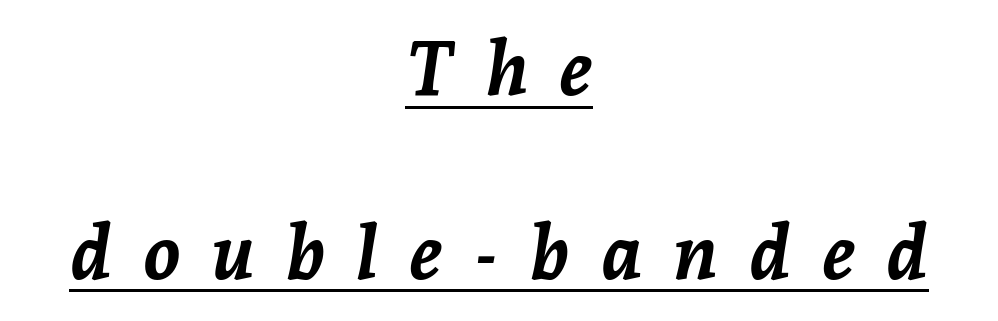
Each glyph is drawn with heavy, bold strokes. This sample has the flowing, uneven cadence of proportional lettering. Honestly, the underline is the first thing you notice here. You could only call the tracking loose — the letters float apart. Every character sits at an angle, as italics do.
